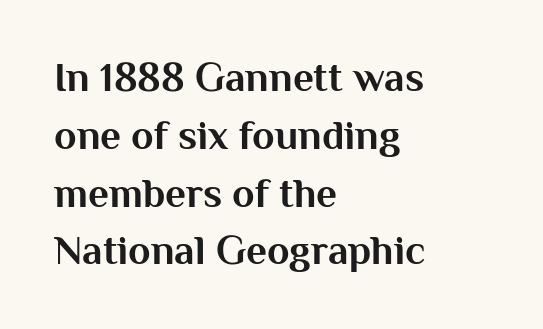
It's the straight-up-and-down kind of type. The passage shown is typeset with a sans-serif family. The setting favours the left margin, as ordinary paragraphs usually do. Between one letter and the next there's only the usual sliver of space.
